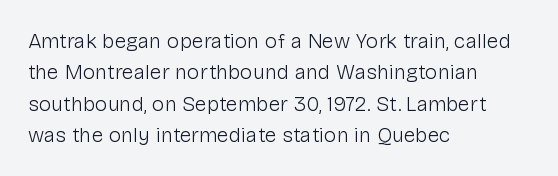
{"italic": "no", "bold": "no", "underline": "no", "align": "left", "line_spacing": "normal", "line_spacing_ratio": 1.49, "letter_spacing": "normal", "letter_spacing_em": 0.0, "glyph_px": 21}
